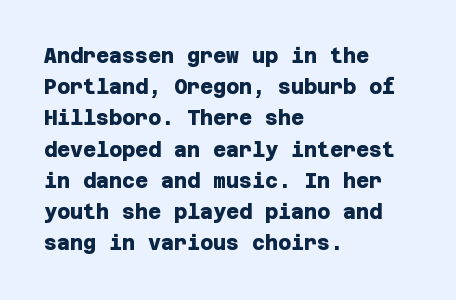
Q: Is the text bold? A: Yes.
Q: Is the text underlined? A: No.
Q: How is the paragraph aligned? A: Left-aligned.
Q: Is the spacing between letters normal or unusually wide? A: Normal.
Q: Is the spacing between lines tight, normal or loose? A: Normal.
